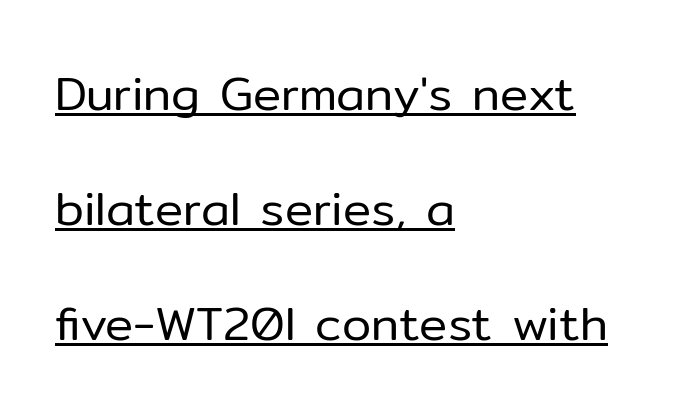
{"serif": "no", "italic": "no", "bold": "no", "weight": "regular", "width": "normal", "stroke_contrast": "low", "x_height": "medium", "monospaced": "no", "underline": "yes", "align": "left", "line_spacing": "loose", "line_spacing_ratio": 2.45, "letter_spacing": "normal", "letter_spacing_em": 0.0, "glyph_px": 47}
